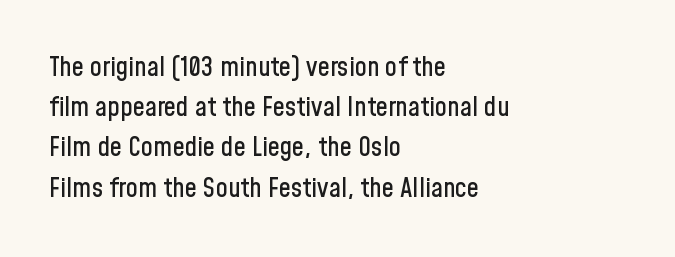
Summary of vertical rhythm: regular, with standard interline spacing. No italicization has been applied; the sample stays upright. One-word summary of the alignment: left. The line texture is even and compact thanks to regular tracking. The space directly below the letters is spotless.
